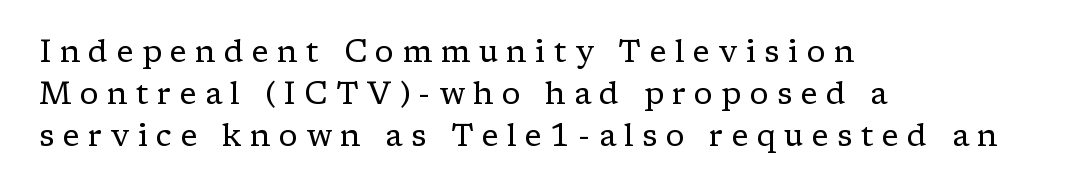
{"serif": "yes", "italic": "no", "bold": "no", "weight": "regular", "width": "normal", "stroke_contrast": "low", "x_height": "medium", "monospaced": "no", "underline": "no", "align": "left", "line_spacing": "normal", "line_spacing_ratio": 1.35, "letter_spacing": "wide", "letter_spacing_em": 0.27, "glyph_px": 31}
